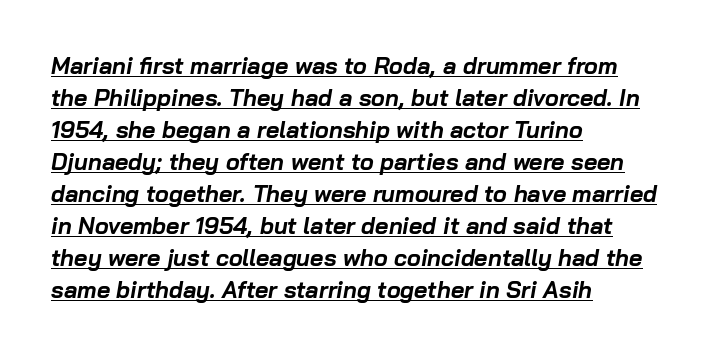
The image shows 23 px bold type, italic (leaning right); set left-aligned, normal line spacing (1.39x), normal letter spacing, underlined.
